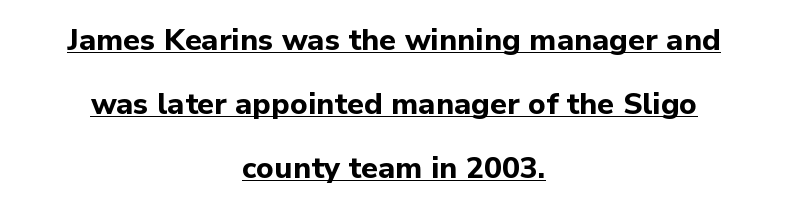
{"serif": "no", "italic": "no", "bold": "yes", "weight": "bold", "width": "normal", "stroke_contrast": "low", "x_height": "medium", "monospaced": "no", "underline": "yes", "align": "center", "line_spacing": "loose", "line_spacing_ratio": 2.13, "letter_spacing": "normal", "letter_spacing_em": 0.0, "glyph_px": 30}
